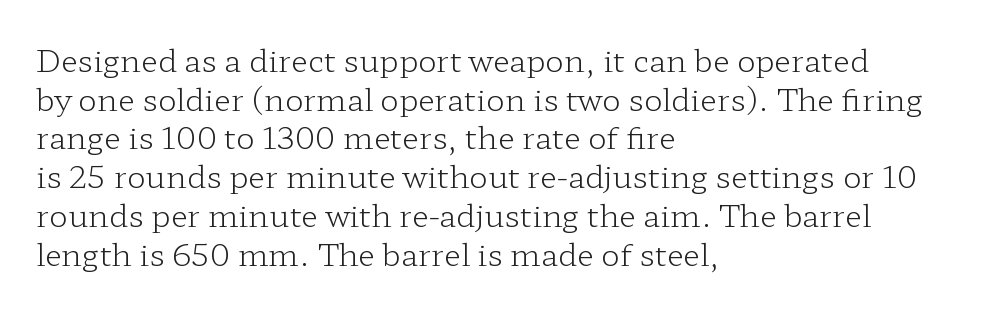
Q: Is the text bold? A: No.
Q: Is the text italic (slanted)? A: No, it is upright.
Q: Is the typeface a serif or a sans-serif typeface? A: Serif.
Q: Is the text underlined? A: No.
Q: How is the paragraph aligned? A: Left-aligned.
Q: Is the spacing between letters normal or unusually wide? A: Normal.
Q: Is the spacing between lines tight, normal or loose? A: Normal.
Q: Width (condensed, normal, or wide)? A: Wide.
Q: Stroke contrast? A: Low.
Q: x-height? A: Medium.
Q: Monospaced? A: No.
